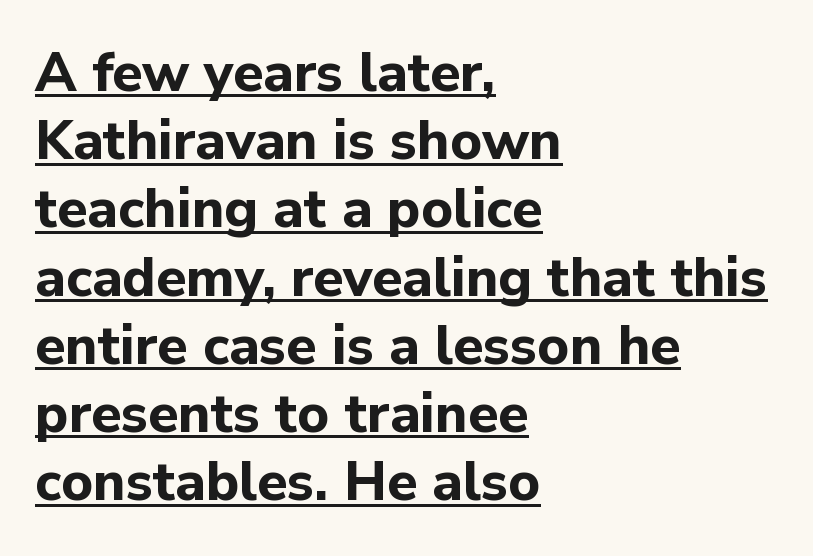
Underline: present. Designer's note — italics off, roman on. Typesetter's note: full bold, strokes at maximum text heaviness. The passage shown is typed in a proportional face where columns would drift. Tracking value appears to be zero — textbook default spacing. The rendering anchors every line to the left-hand side.
